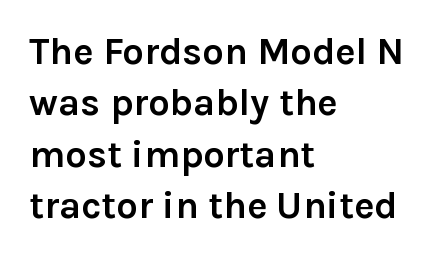
Heft: maximum for text — a bold. Regarding leading, the lines here are spaced in the standard way. A student would call this left alignment; a typographer would say flush left, rag right. Each letter's strokes conclude bluntly, with no projecting serifs. Designer's note — italics off, roman on.
